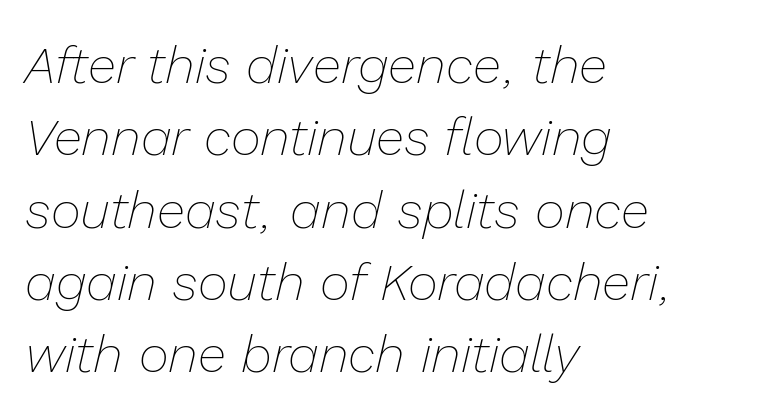
The image shows 52 px thin type, italic (leaning right); set left-aligned, normal line spacing (1.39x), normal letter spacing, not underlined; low stroke contrast and a medium x-height.
